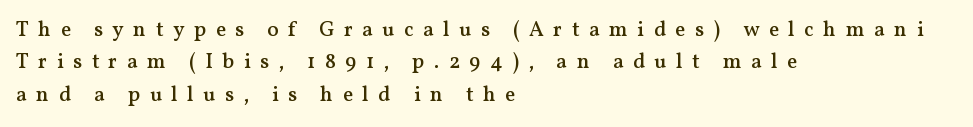
The image shows 21 px text type, upright; set left-aligned, normal line spacing (1.54x), unusually wide letter spacing (+0.45 em), not underlined.
